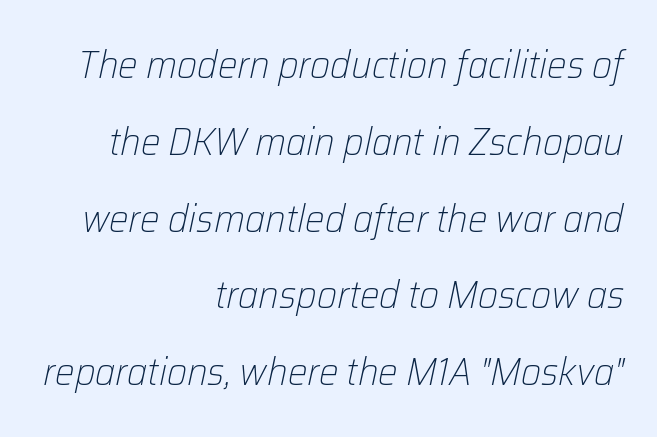
The image shows 39 px light type, italic (leaning right); set right-aligned, loose line spacing (1.97x), normal letter spacing, not underlined; low stroke contrast and a medium x-height.
